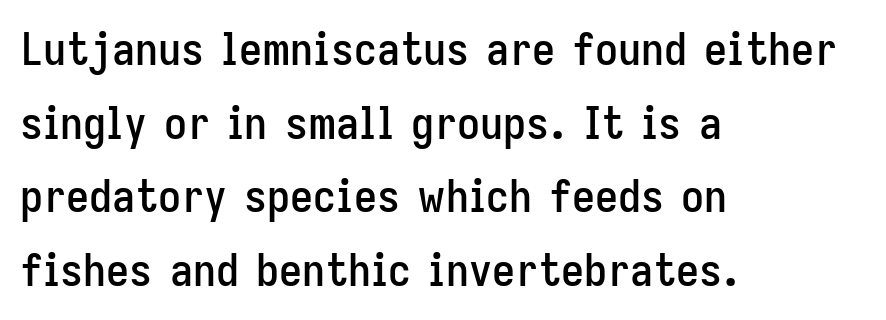
The image shows 46 px condensed sans-serif type, upright; set left-aligned, normal line spacing (1.6x), normal letter spacing, not underlined; low stroke contrast and a medium x-height.
